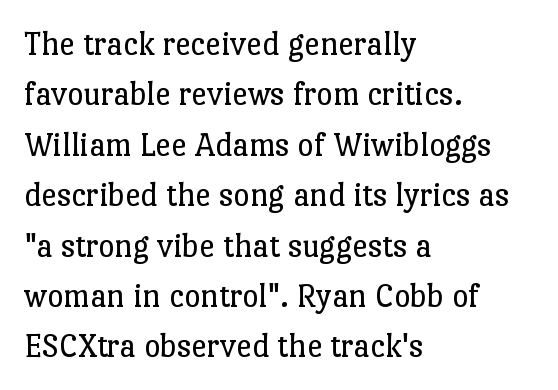
The image shows 35 px regular-weight serif type, upright; set left-aligned, normal line spacing (1.44x), normal letter spacing, not underlined; low stroke contrast and a medium x-height.
